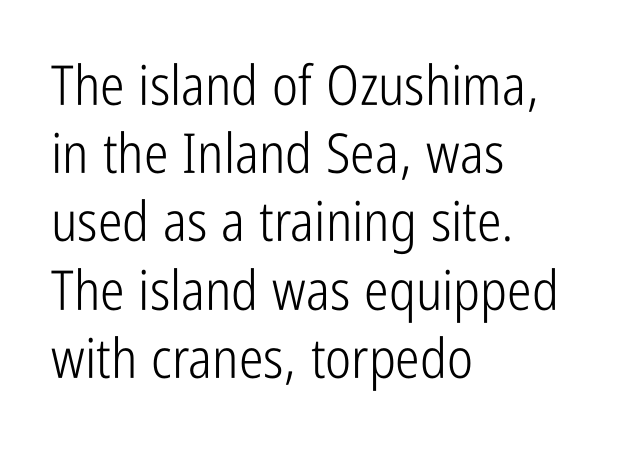
The image shows 55 px light, condensed sans-serif type, upright; set left-aligned, line spacing 1.24x, normal letter spacing, not underlined; low stroke contrast and a medium x-height.
